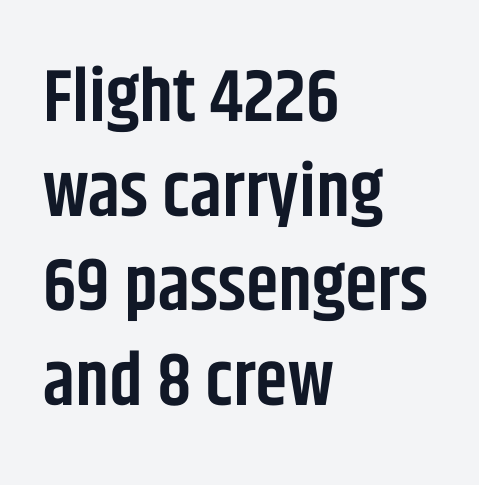
Q: Is the text bold? A: Semi-bold.
Q: Is the text italic (slanted)? A: No, it is upright.
Q: Is the typeface a serif or a sans-serif typeface? A: Sans-serif.
Q: Is the text underlined? A: No.
Q: How is the paragraph aligned? A: Left-aligned.
Q: Is the spacing between letters normal or unusually wide? A: Normal.
Q: Is the spacing between lines tight, normal or loose? A: Normal.
Q: Width (condensed, normal, or wide)? A: Condensed.
Q: Stroke contrast? A: Low.
Q: x-height? A: Large.
Q: Monospaced? A: No.
